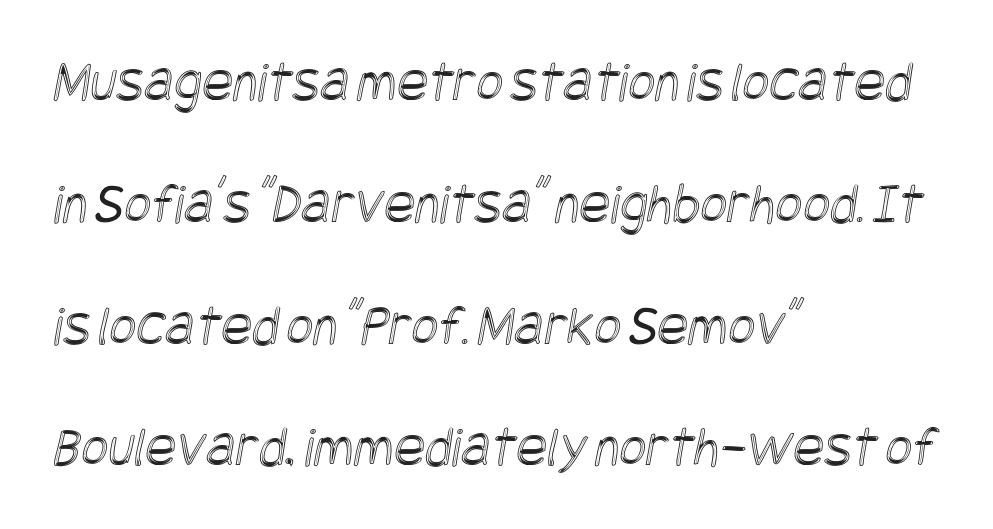
Q: Is the text underlined? A: No.
Q: How is the paragraph aligned? A: Left-aligned.
Q: Is the spacing between letters normal or unusually wide? A: Normal.
Q: Is the spacing between lines tight, normal or loose? A: Loose.
Q: Width (condensed, normal, or wide)? A: Condensed.
Q: x-height? A: Large.
